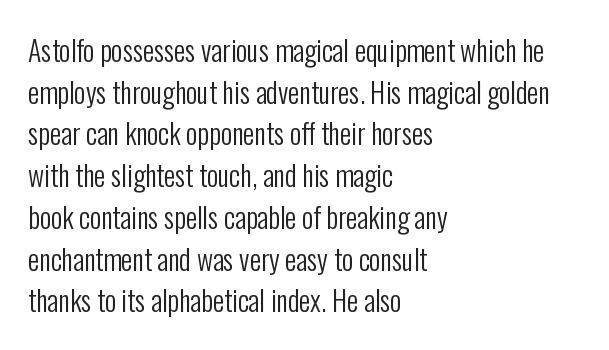
{"serif": "no", "italic": "no", "bold": "no", "weight": "regular", "width": "condensed", "stroke_contrast": "low", "x_height": "medium", "monospaced": "no", "underline": "no", "align": "left", "line_spacing": "normal", "line_spacing_ratio": 1.49, "letter_spacing": "normal", "letter_spacing_em": 0.0, "glyph_px": 28}
